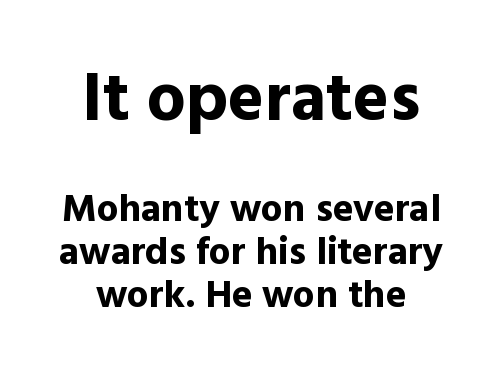
The image shows 69 px bold sans-serif type, upright; set centered, tight line spacing (1.11x), normal letter spacing, not underlined; the first (top) block is 1.77x larger; a medium x-height.
